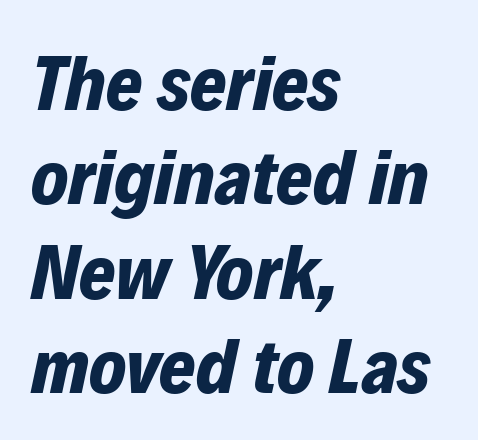
The passage shown is typed in a proportional face where columns would drift. The passage is arranged the way most books set body copy — flush left. The letterforms sit shoulder to shoulder at normal distance. Glance below the letters and you will spot only blank space.
